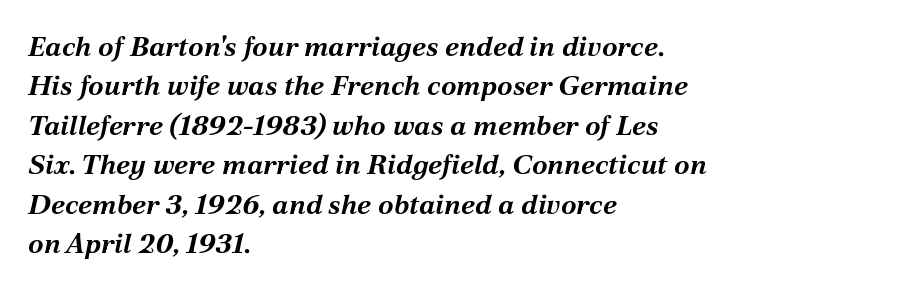
The image shows 28 px bold type, italic (leaning right); set left-aligned, normal line spacing (1.41x), normal letter spacing, not underlined; medium stroke contrast and a medium x-height.
